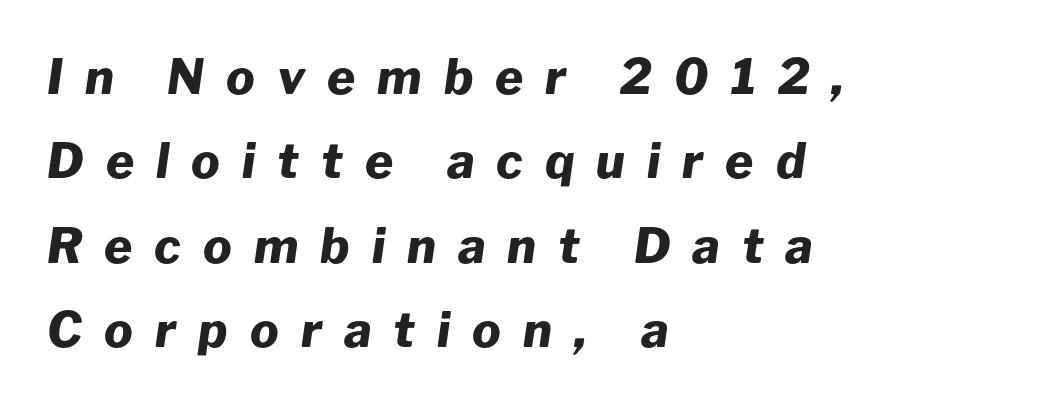
The image shows 48 px heavy type, italic (leaning right); set left-aligned, line spacing 1.76x, unusually wide letter spacing (+0.46 em), not underlined; low stroke contrast and a medium x-height.
